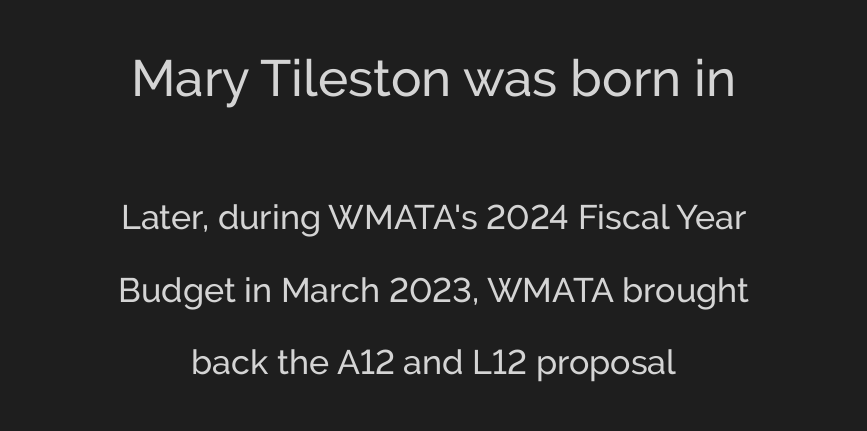
The image shows 51 px sans-serif type, upright; set centered, loose line spacing (2.13x), normal letter spacing, not underlined; the first (top) block is 1.5x larger; low stroke contrast and a medium x-height.
